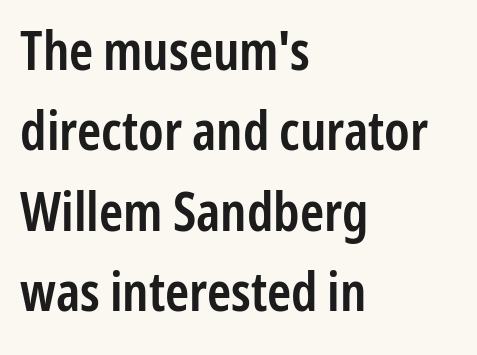
Here the designer chose a conventional face with non-uniform glyph widths. Every row of glyphs begins at an identical x-position on the left. If you measured baseline to baseline, you'd find a middling distance. This sample uses plain, unmodified letter spacing. The letters stand straight up with perfectly vertical stems. The glyphs have the mass of a demibold cut, below bold.
